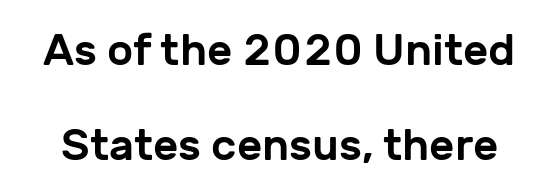
Q: Is the text italic (slanted)? A: No, it is upright.
Q: Is the typeface a serif or a sans-serif typeface? A: Sans-serif.
Q: Is the text underlined? A: No.
Q: Is the spacing between letters normal or unusually wide? A: Normal.
Q: Is the spacing between lines tight, normal or loose? A: Loose.
Q: Width (condensed, normal, or wide)? A: Normal.
Q: Stroke contrast? A: Low.
Q: x-height? A: Medium.
Q: Monospaced? A: No.
